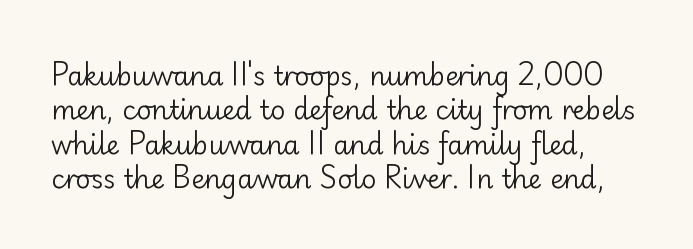
Q: Is the text bold? A: No.
Q: Is the text italic (slanted)? A: No, it is upright.
Q: Is the text underlined? A: No.
Q: Is the spacing between letters normal or unusually wide? A: Normal.
Q: Is the spacing between lines tight, normal or loose? A: Normal.
